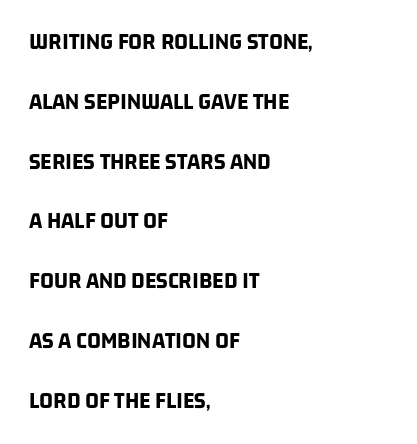
The image shows 24 px bold type; set left-aligned, loose line spacing (2.49x), normal letter spacing, not underlined.
